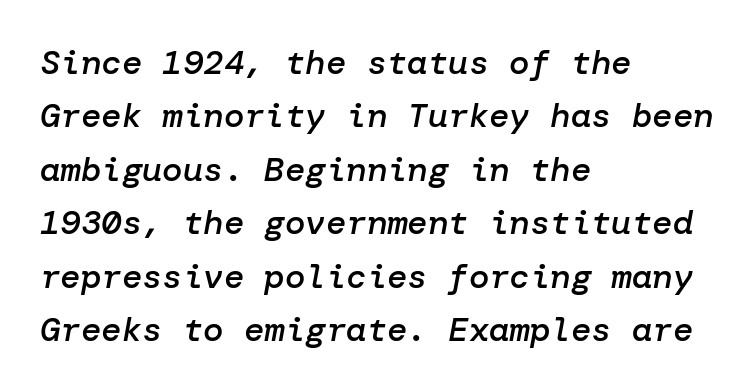
The image shows 34 px semibold type, italic (leaning right); set left-aligned, normal line spacing (1.57x), normal letter spacing, not underlined; low stroke contrast and a medium x-height.
